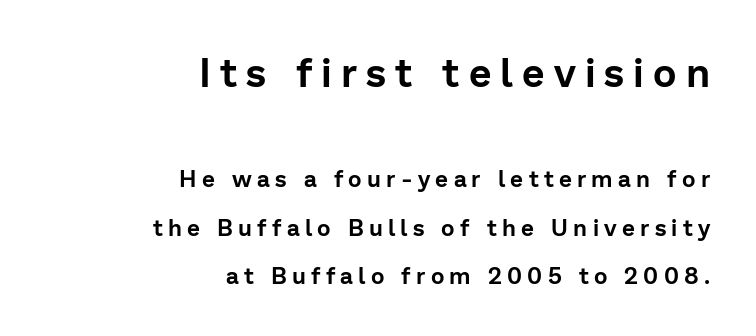
The earlier block is typeset at a bigger size than the later block. Varying glyph widths throughout — classic text-font behaviour. Bare-footed words on every line. The typeface chosen for these lines omits serifs. You could only call the tracking loose — the letters float apart. Posture: vertical.
